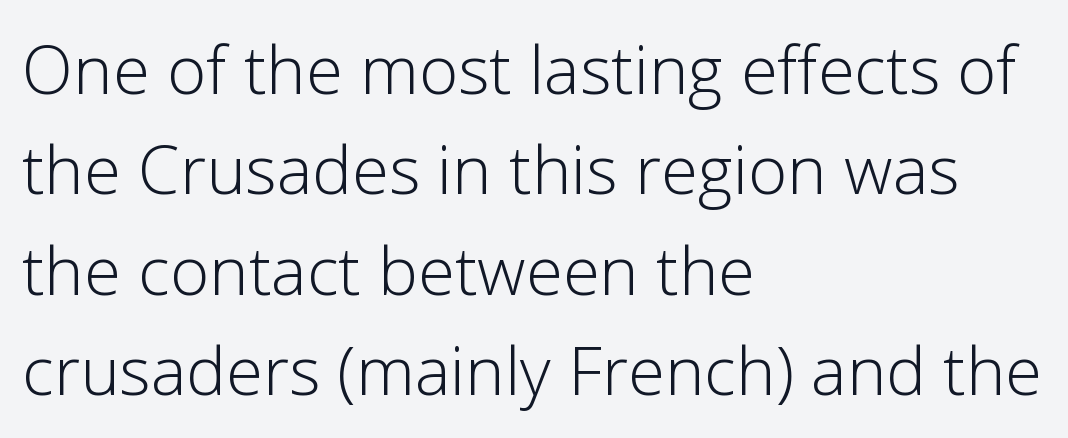
{"serif": "no", "italic": "no", "bold": "no", "weight": "light", "width": "normal", "stroke_contrast": "low", "x_height": "medium", "monospaced": "no", "underline": "no", "align": "left", "line_spacing": "normal", "line_spacing_ratio": 1.5, "letter_spacing": "normal", "letter_spacing_em": 0.0, "glyph_px": 67}
